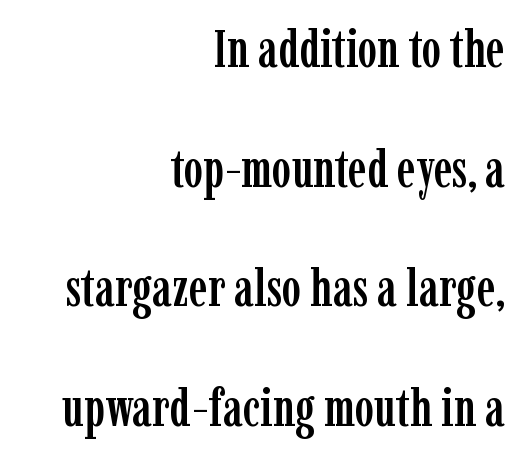
Q: Is the text italic (slanted)? A: No, it is upright.
Q: Is the typeface a serif or a sans-serif typeface? A: Serif.
Q: Is the text underlined? A: No.
Q: How is the paragraph aligned? A: Right-aligned.
Q: Is the spacing between letters normal or unusually wide? A: Normal.
Q: Is the spacing between lines tight, normal or loose? A: Loose.
Q: Width (condensed, normal, or wide)? A: Condensed.
Q: Stroke contrast? A: Low.
Q: x-height? A: Medium.
Q: Monospaced? A: No.
